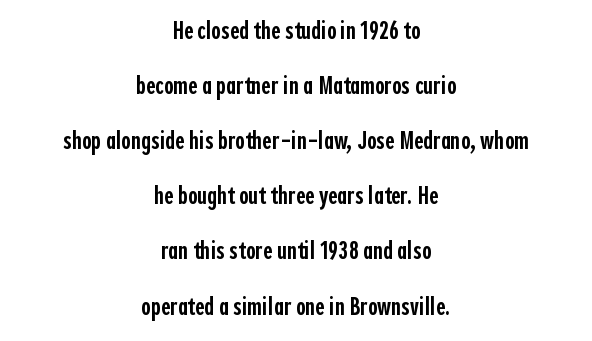
{"italic": "no", "bold": "semi", "underline": "no", "align": "center", "line_spacing": "loose", "line_spacing_ratio": 2.12, "letter_spacing": "normal", "letter_spacing_em": 0.0, "glyph_px": 26}
